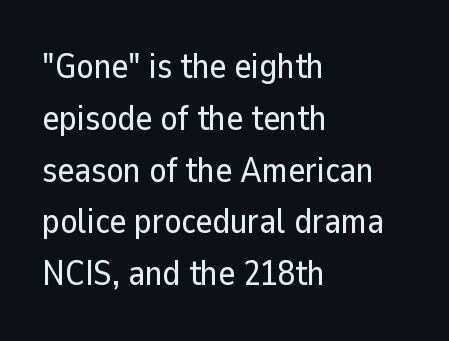
Each letter keeps its own natural width here, so spacing adapts to shape. Each word holds together tightly as a unit, with standard inter-letter gaps. Honestly, the row spacing looks completely unremarkable. Rule under the text: the space is simply empty.
